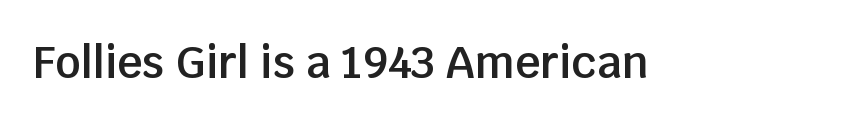
{"serif": "no", "italic": "no", "bold": "semi", "weight": "semibold", "width": "normal", "stroke_contrast": "low", "x_height": "large", "monospaced": "no", "underline": "no", "letter_spacing": "normal", "letter_spacing_em": 0.0, "glyph_px": 44}
